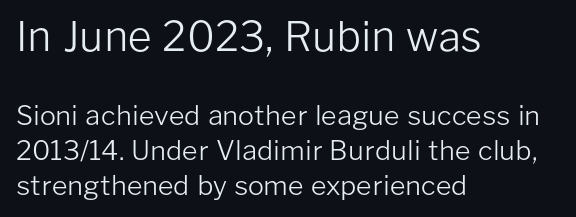
The font's upright variant was chosen for this text. Between one letter and the next there's only the usual sliver of space. Compared with a typical body face, this is equally light or lighter still. Reading top to bottom, the characters get smaller at the block break. The type family on display is of the sans-serif kind.
